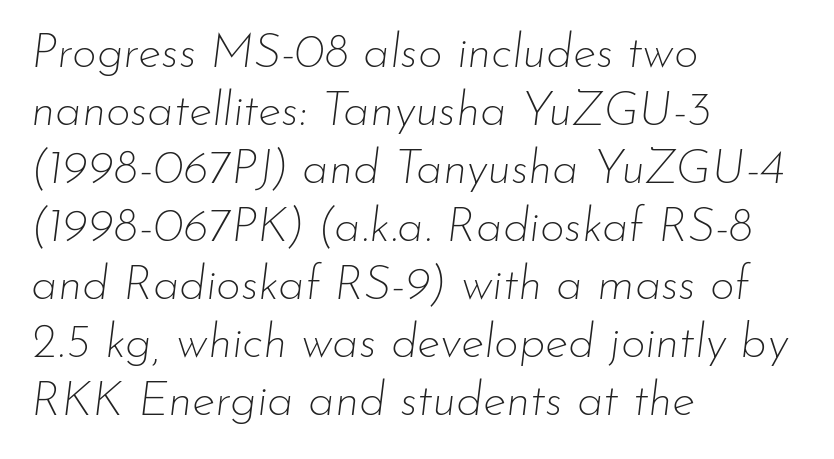
{"italic": "yes", "lean": "right", "slant_degrees": 7, "bold": "no", "weight": "thin", "width": "normal", "stroke_contrast": "low", "x_height": "small", "monospaced": "no", "underline": "no", "align": "left", "line_spacing_ratio": 1.21, "letter_spacing": "normal", "letter_spacing_em": 0.0, "glyph_px": 48}
